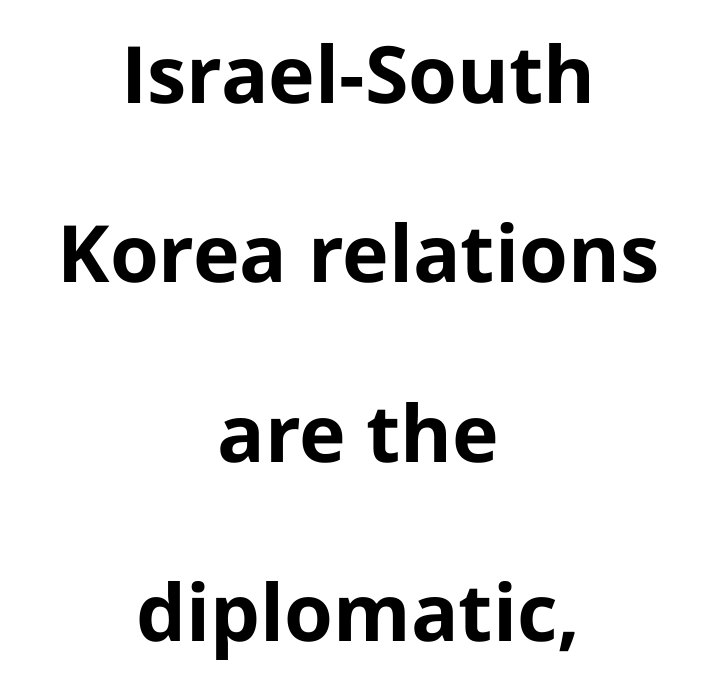
The image shows 79 px bold sans-serif type, upright; set centered, loose line spacing (2.27x), normal letter spacing, not underlined; low stroke contrast and a medium x-height.
